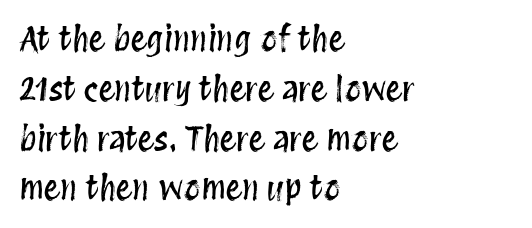
Q: Is the text italic (slanted)? A: No, it is upright.
Q: Is the text underlined? A: No.
Q: How is the paragraph aligned? A: Left-aligned.
Q: Is the spacing between letters normal or unusually wide? A: Normal.
Q: Is the spacing between lines tight, normal or loose? A: Normal.
Q: Width (condensed, normal, or wide)? A: Condensed.
Q: Stroke contrast? A: Medium.
Q: x-height? A: Large.
Q: Monospaced? A: No.
